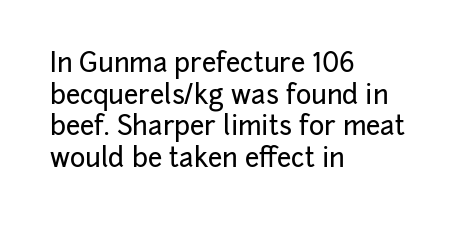
{"italic": "no", "underline": "no", "align": "left", "line_spacing_ratio": 1.22, "letter_spacing": "normal", "letter_spacing_em": 0.0, "glyph_px": 26}
